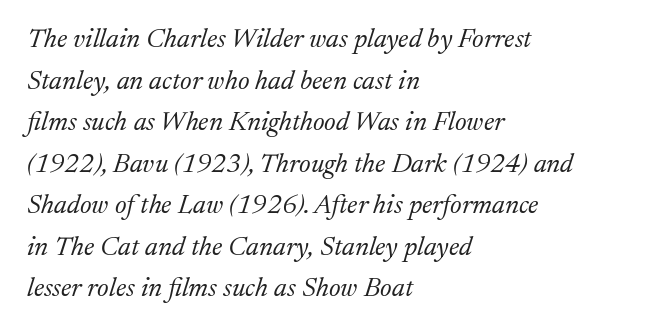
Q: Is the text bold? A: No.
Q: Is the text italic (slanted)? A: Yes, it leans right by about 17 degrees.
Q: Is the text underlined? A: No.
Q: How is the paragraph aligned? A: Left-aligned.
Q: Is the spacing between letters normal or unusually wide? A: Normal.
Q: Is the spacing between lines tight, normal or loose? A: Normal.
